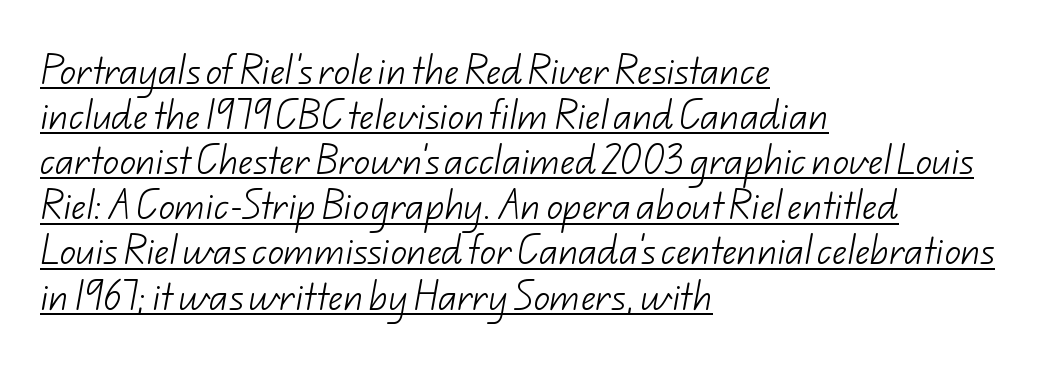
{"serif": "no", "bold": "no", "weight": "light", "width": "normal", "stroke_contrast": "low", "x_height": "small", "monospaced": "no", "underline": "yes", "align": "left", "line_spacing": "normal", "line_spacing_ratio": 1.41, "letter_spacing": "normal", "letter_spacing_em": 0.0, "glyph_px": 32}
